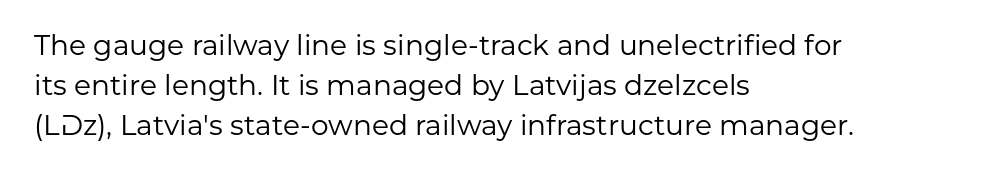
The lines sit at an ordinary, default distance from one another. This is roman type, the default non-slanted kind. You can tell from the bare stems that sans-serif type was used. Beneath every word, the page is bare.
